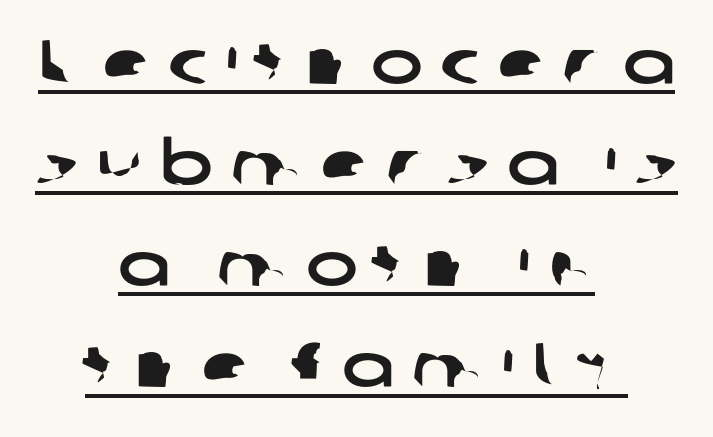
The image shows 62 px wide sans-serif type; set centered, normal line spacing (1.63x), unusually wide letter spacing (+0.28 em), underlined; low stroke contrast and a medium x-height.
